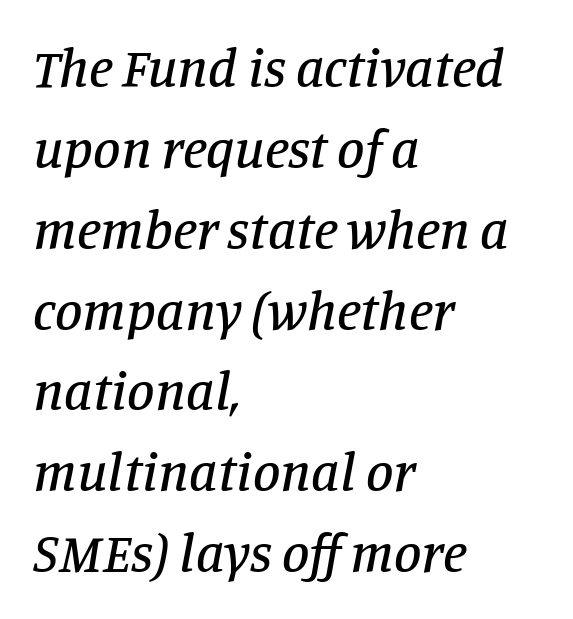
Q: Is the text italic (slanted)? A: Yes, it leans right by about 11 degrees.
Q: Is the typeface a serif or a sans-serif typeface? A: Serif.
Q: Is the text underlined? A: No.
Q: How is the paragraph aligned? A: Left-aligned.
Q: Is the spacing between letters normal or unusually wide? A: Normal.
Q: Is the spacing between lines tight, normal or loose? A: Normal.
Q: Width (condensed, normal, or wide)? A: Normal.
Q: Stroke contrast? A: Low.
Q: x-height? A: Large.
Q: Monospaced? A: No.
